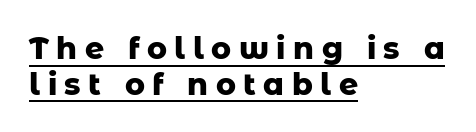
Q: Is the text bold? A: Yes.
Q: Is the text italic (slanted)? A: No, it is upright.
Q: Is the typeface a serif or a sans-serif typeface? A: Sans-serif.
Q: Is the text underlined? A: Yes.
Q: How is the paragraph aligned? A: Left-aligned.
Q: Is the spacing between letters normal or unusually wide? A: Unusually wide.
Q: Width (condensed, normal, or wide)? A: Normal.
Q: Stroke contrast? A: Low.
Q: x-height? A: Medium.
Q: Monospaced? A: No.
